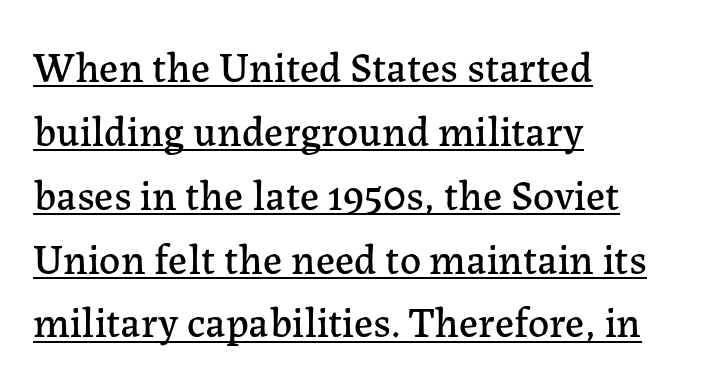
Q: Is the text italic (slanted)? A: No, it is upright.
Q: Is the typeface a serif or a sans-serif typeface? A: Serif.
Q: Is the text underlined? A: Yes.
Q: How is the paragraph aligned? A: Left-aligned.
Q: Is the spacing between letters normal or unusually wide? A: Normal.
Q: Is the spacing between lines tight, normal or loose? A: Normal.
Q: Width (condensed, normal, or wide)? A: Normal.
Q: Stroke contrast? A: Low.
Q: x-height? A: Medium.
Q: Monospaced? A: No.
